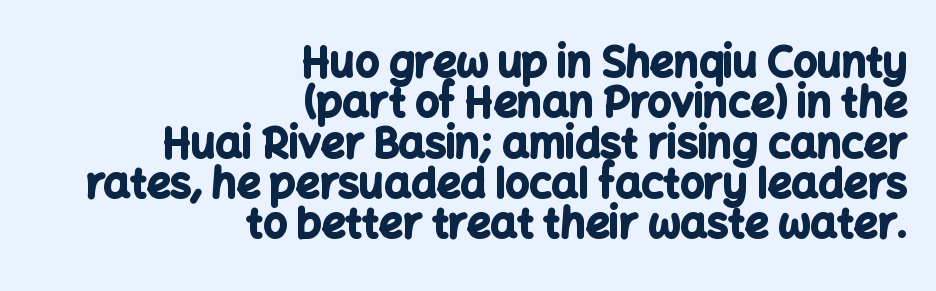
Q: Is the text bold? A: Yes.
Q: Is the text italic (slanted)? A: No, it is upright.
Q: Is the typeface a serif or a sans-serif typeface? A: Sans-serif.
Q: Is the text underlined? A: No.
Q: How is the paragraph aligned? A: Right-aligned.
Q: Is the spacing between letters normal or unusually wide? A: Normal.
Q: Is the spacing between lines tight, normal or loose? A: Tight.
Q: Width (condensed, normal, or wide)? A: Normal.
Q: Stroke contrast? A: Low.
Q: x-height? A: Medium.
Q: Monospaced? A: No.
